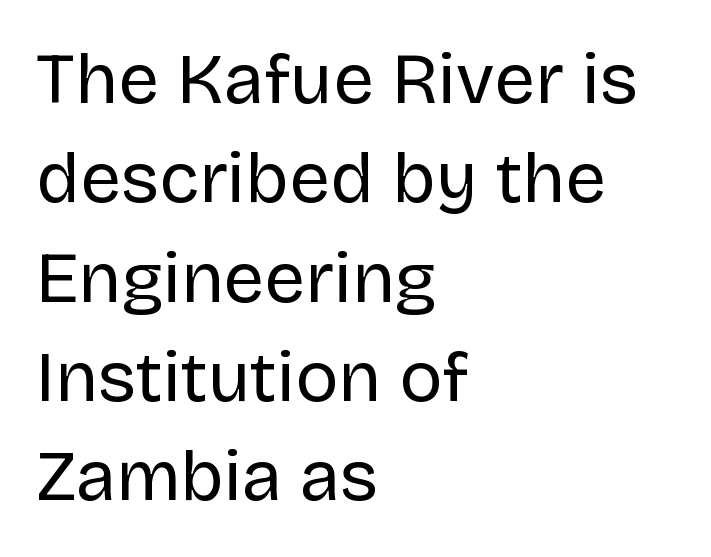
Q: Is the text bold? A: No.
Q: Is the text italic (slanted)? A: No, it is upright.
Q: Is the typeface a serif or a sans-serif typeface? A: Sans-serif.
Q: Is the text underlined? A: No.
Q: How is the paragraph aligned? A: Left-aligned.
Q: Is the spacing between letters normal or unusually wide? A: Normal.
Q: Is the spacing between lines tight, normal or loose? A: Normal.
Q: Width (condensed, normal, or wide)? A: Normal.
Q: Stroke contrast? A: Low.
Q: x-height? A: Large.
Q: Monospaced? A: No.
